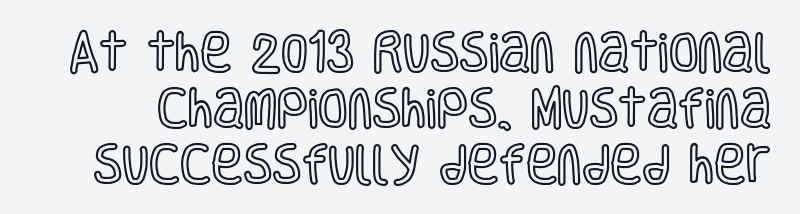
Baseline-to-baseline distance is the conventional proportion of letter height. Tracking here is standard; glyphs follow each other at the usual distance. Honestly, there is no underline to notice here at all. Is there any slant? The stems are plumb.
